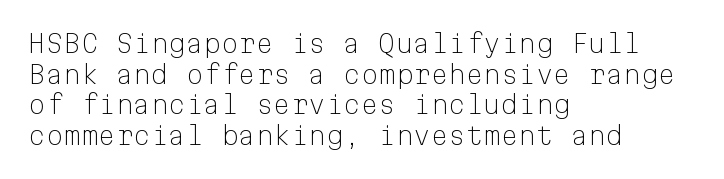
Q: Is the text bold? A: No.
Q: Is the text italic (slanted)? A: No, it is upright.
Q: Is the text underlined? A: No.
Q: How is the paragraph aligned? A: Left-aligned.
Q: Is the spacing between letters normal or unusually wide? A: Normal.
